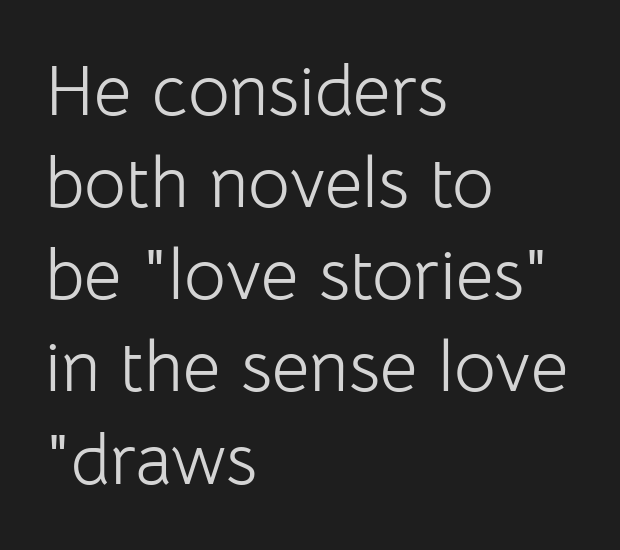
The image shows 72 px light sans-serif type, upright; set left-aligned, normal line spacing (1.28x), normal letter spacing, not underlined; low stroke contrast and a medium x-height.
